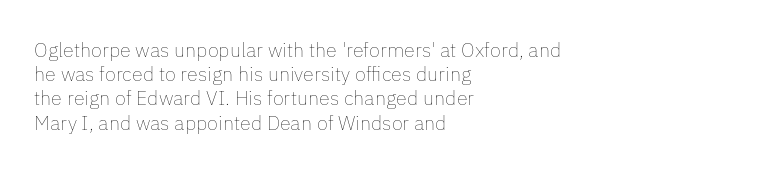
Tall strokes in this sample are plumb rather than angled. Decoration check: the copy has no underline. Words appear dense and cohesive because spacing is normal. The typesetter chose a ragged-right arrangement here.
